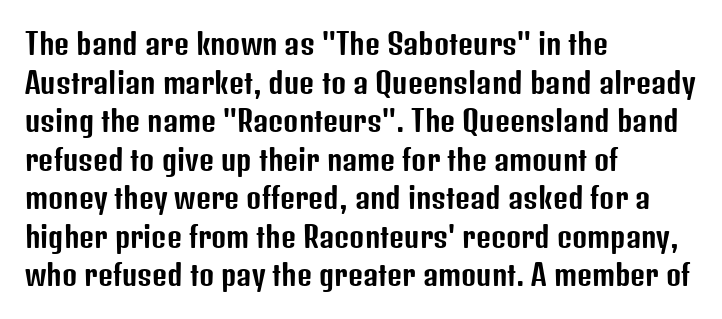
Q: Is the text italic (slanted)? A: No, it is upright.
Q: Is the typeface a serif or a sans-serif typeface? A: Sans-serif.
Q: Is the text underlined? A: No.
Q: How is the paragraph aligned? A: Left-aligned.
Q: Is the spacing between letters normal or unusually wide? A: Normal.
Q: Is the spacing between lines tight, normal or loose? A: Normal.
Q: Width (condensed, normal, or wide)? A: Condensed.
Q: Stroke contrast? A: Low.
Q: x-height? A: Medium.
Q: Monospaced? A: No.
